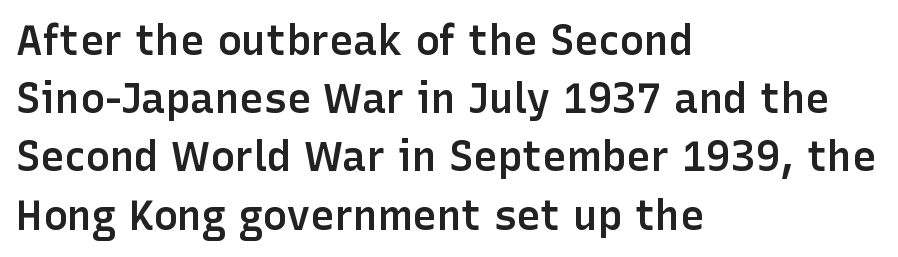
Serifs: no, the terminals of the letterforms are clean. Do the characters align in a grid? No, the font is proportional. The sample has been set in demibold, a notch under bold. The gaps between neighbouring characters are ordinary and unremarkable. Each row of text sits above clean, open space. Notice how the stems are strictly vertical — no italics here.
